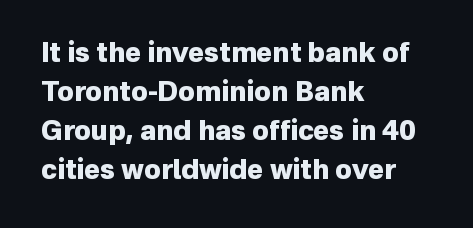
The typography opts for an upright posture over an oblique one. The face used here has the dense, thick strokes of a bold. Words float on clear page, feet unadorned. The typesetter chose a ragged-right arrangement here.
